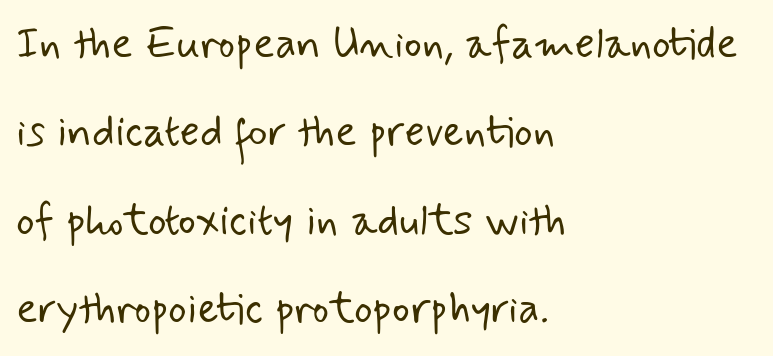
The baseline area is clear. The rendering anchors every line to the left-hand side. Is this a fixed-width face? No — the glyphs have proportional, varying widths. Rows of type keep a wide berth in the vertical direction. Grotesque or geometric, the face here clearly has no serifs.
